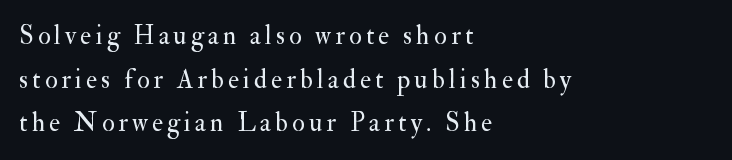
The image shows 26 px text type, upright; set left-aligned, normal line spacing (1.68x), not underlined.
